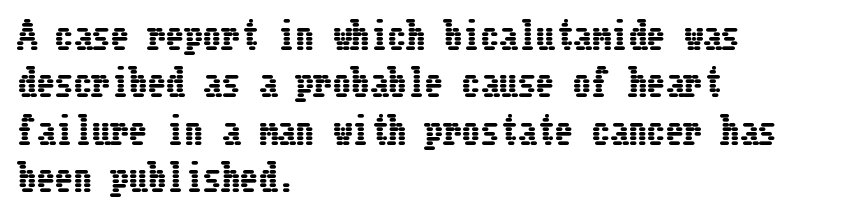
How are the letters spaced? Ordinarily, with no added tracking. Line starts are locked; line ends wander. Students, observe: this is what conventionally led text looks like. The zone under the glyphs is completely vacant.
